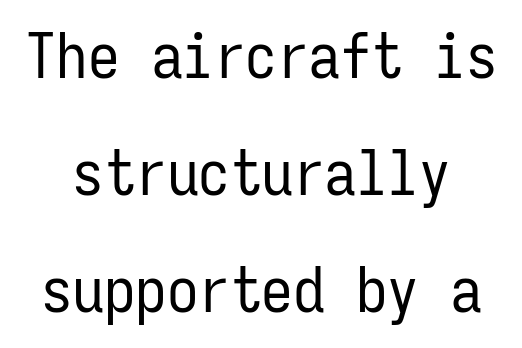
{"serif": "no", "italic": "no", "bold": "no", "weight": "regular", "width": "condensed", "stroke_contrast": "low", "x_height": "medium", "monospaced": "yes", "underline": "no", "align": "center", "line_spacing_ratio": 1.86, "letter_spacing": "normal", "letter_spacing_em": 0.0, "glyph_px": 63}
